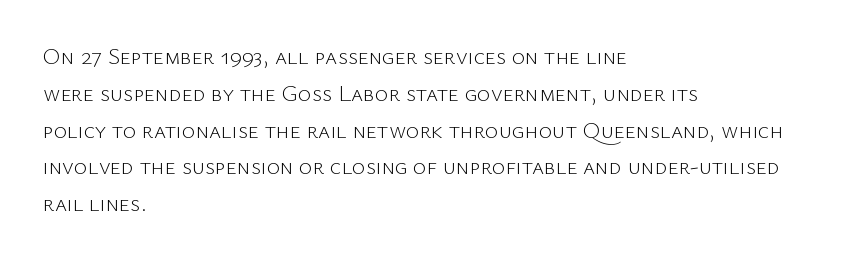
The image shows 23 px text type, upright; set left-aligned, normal line spacing (1.6x), normal letter spacing, not underlined.
